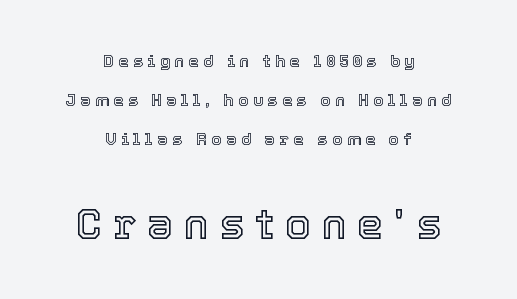
These lines are centered, leaving both edges ragged. Quick note: underline off. Character widths vary here, with narrow letters taking less room than wide ones. The lettering holds an erect, upright posture throughout. The letters in the lower block stand taller than those in the block above. Summary of vertical rhythm: relaxed, with wide interline spacing.
